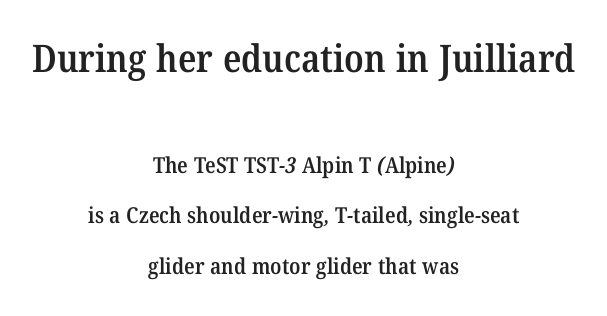
Q: Is the text bold? A: Semi-bold.
Q: Is the typeface a serif or a sans-serif typeface? A: Serif.
Q: Is the text underlined? A: No.
Q: How is the paragraph aligned? A: Centered.
Q: Is the spacing between letters normal or unusually wide? A: Normal.
Q: Is the spacing between lines tight, normal or loose? A: Loose.
Q: Which block of text is set in a larger size, the first (top) or the second (bottom)? A: The first (top) one.
Q: Width (condensed, normal, or wide)? A: Normal.
Q: Stroke contrast? A: Medium.
Q: x-height? A: Medium.
Q: Monospaced? A: No.
